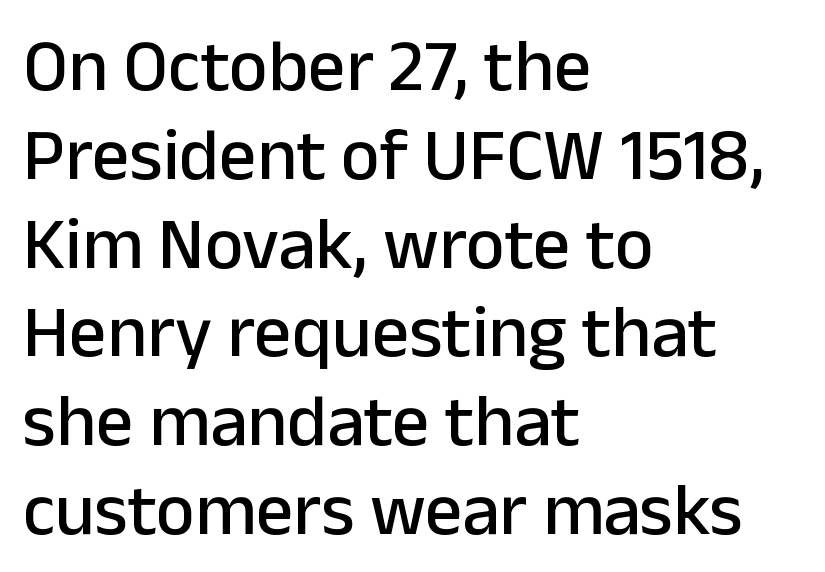
Q: Is the text italic (slanted)? A: No, it is upright.
Q: Is the typeface a serif or a sans-serif typeface? A: Sans-serif.
Q: Is the text underlined? A: No.
Q: How is the paragraph aligned? A: Left-aligned.
Q: Is the spacing between letters normal or unusually wide? A: Normal.
Q: Width (condensed, normal, or wide)? A: Normal.
Q: Stroke contrast? A: Low.
Q: x-height? A: Medium.
Q: Monospaced? A: No.
